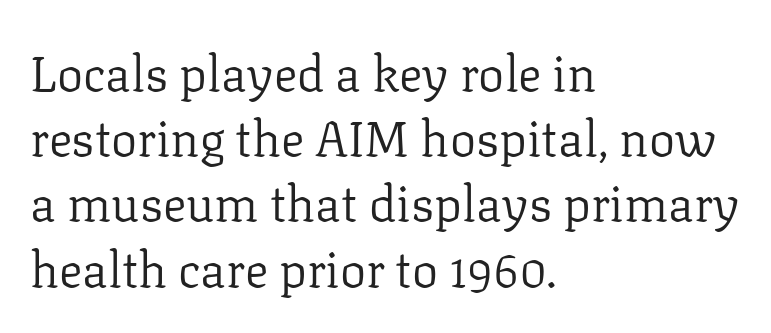
The image shows 49 px regular-weight serif type, upright; set left-aligned, normal line spacing (1.33x), normal letter spacing, not underlined; low stroke contrast and a medium x-height.
